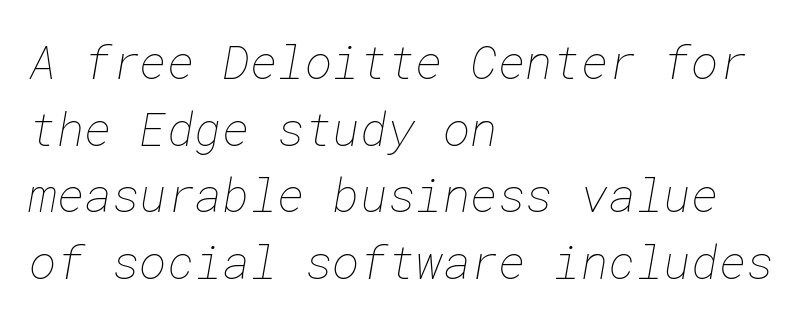
Q: Is the text bold? A: No.
Q: Is the text underlined? A: No.
Q: How is the paragraph aligned? A: Left-aligned.
Q: Is the spacing between letters normal or unusually wide? A: Normal.
Q: Is the spacing between lines tight, normal or loose? A: Normal.
Q: Width (condensed, normal, or wide)? A: Normal.
Q: Stroke contrast? A: Low.
Q: x-height? A: Medium.
